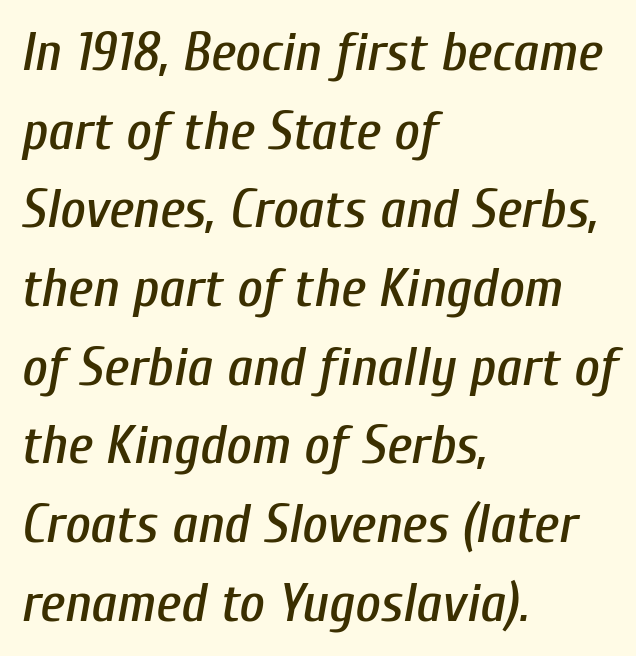
{"italic": "yes", "lean": "right", "slant_degrees": 10, "width": "condensed", "stroke_contrast": "low", "x_height": "medium", "monospaced": "no", "underline": "no", "align": "left", "line_spacing": "normal", "line_spacing_ratio": 1.43, "letter_spacing": "normal", "letter_spacing_em": 0.0, "glyph_px": 55}
